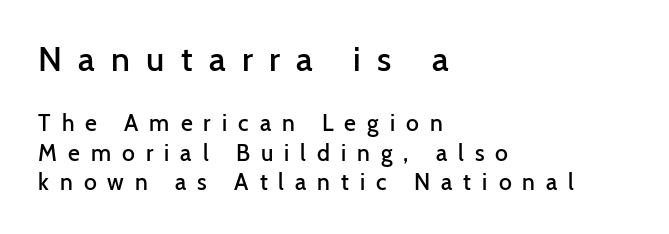
How heavy is the stroke? Medium-heavy — a semibold, shy of bold. The space between consecutive lines is moderate. Size contrast runs from large at the top to small at the bottom. Line beginnings align vertically; line endings do not. The gap between lines stays unmarked.
